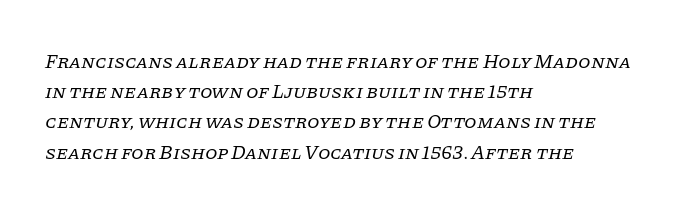
The passage shown is not underscored anywhere. In terms of leading, this rendering sits right in the middle. The font sits on the lighter half of the weight spectrum, regular included. Is the block centered? No — it sits flush against the left margin.
